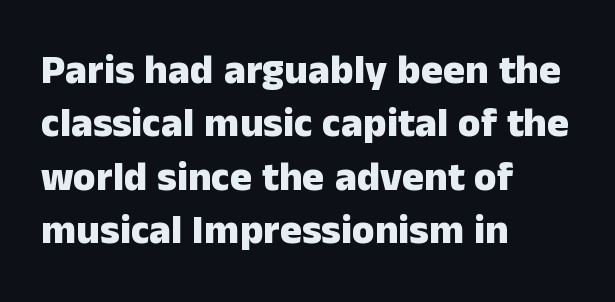
Q: Is the text bold? A: Yes.
Q: Is the text italic (slanted)? A: No, it is upright.
Q: Is the typeface a serif or a sans-serif typeface? A: Sans-serif.
Q: Is the text underlined? A: No.
Q: How is the paragraph aligned? A: Left-aligned.
Q: Is the spacing between letters normal or unusually wide? A: Normal.
Q: Is the spacing between lines tight, normal or loose? A: Normal.
Q: Width (condensed, normal, or wide)? A: Normal.
Q: Stroke contrast? A: Low.
Q: x-height? A: Medium.
Q: Monospaced? A: No.
